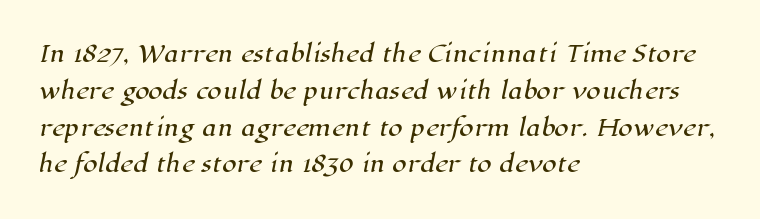
Each line starts at the same left margin while the right side varies. Rule under the text: the space is simply empty. If you measured baseline to baseline, you'd find a middling distance. Honestly, the letter spacing is just normal — you wouldn't notice it.
